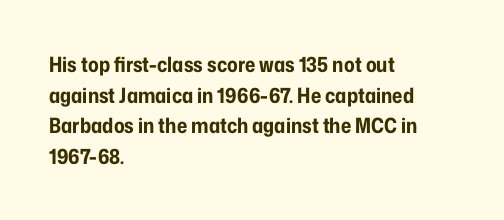
The image shows 21 px bold type, upright; set left-aligned, normal line spacing (1.46x), normal letter spacing, not underlined.
